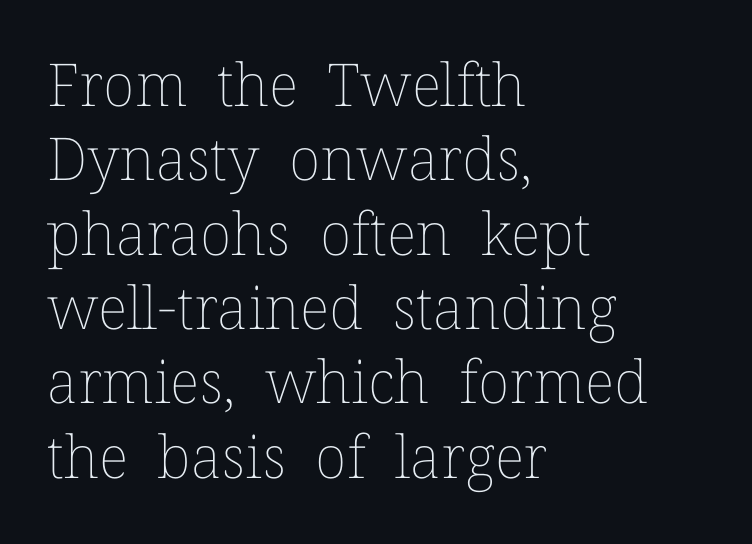
{"italic": "no", "bold": "no", "weight": "thin", "width": "normal", "stroke_contrast": "low", "x_height": "medium", "monospaced": "no", "underline": "no", "align": "left", "line_spacing": "normal", "line_spacing_ratio": 1.26, "letter_spacing": "normal", "letter_spacing_em": 0.0, "glyph_px": 59}
